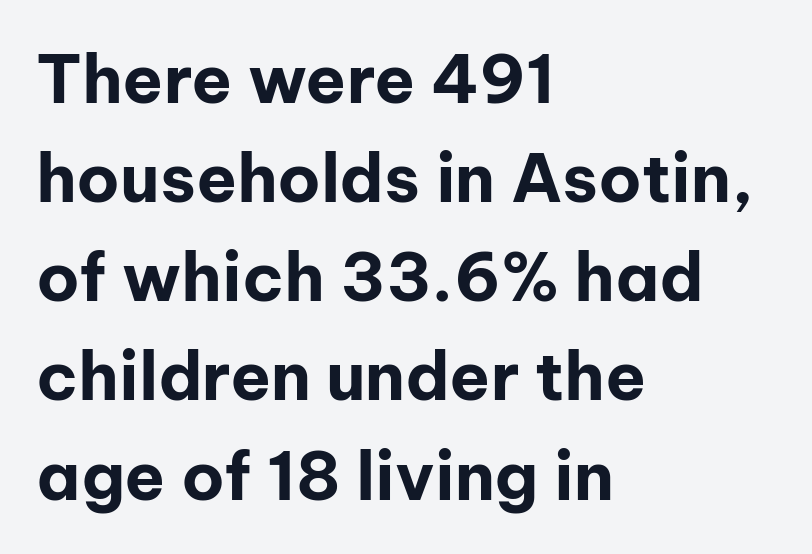
{"serif": "no", "italic": "no", "bold": "yes", "weight": "bold", "width": "normal", "stroke_contrast": "low", "x_height": "medium", "monospaced": "no", "underline": "no", "align": "left", "line_spacing": "normal", "line_spacing_ratio": 1.48, "letter_spacing": "normal", "letter_spacing_em": 0.0, "glyph_px": 67}
